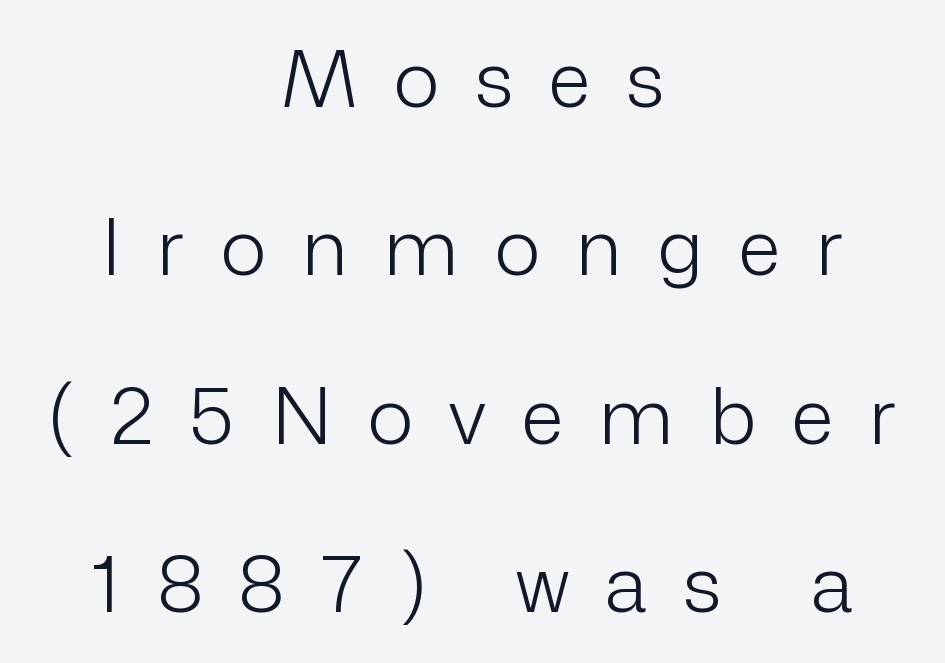
The letterforms stand isolated, each surrounded by extra space. You can tell it's not italic because the verticals are truly vertical. Unmarked baselines from the first word to the last. These lines are centered, leaving both edges ragged. Each letter's strokes conclude bluntly, with no projecting serifs. Looks like regular typesetting: each glyph gets only the width it needs.
